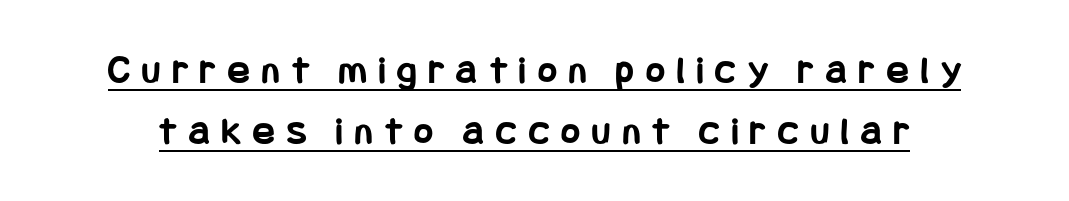
The letters are spread apart with noticeably loose tracking. The characters look thick and weighty, a clear bold. Unlike a traditional serif, this face leaves its strokes unadorned. The rendered words wear a rule along their underside. The space between consecutive lines is moderate. The lettering holds an erect, upright posture throughout.
